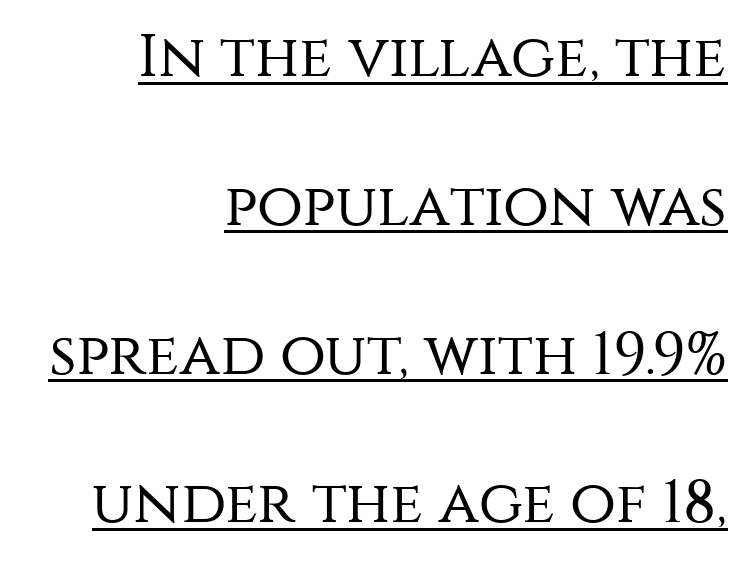
The image shows 60 px regular-weight sans-serif type, upright; set right-aligned, loose line spacing (2.48x), normal letter spacing, underlined; medium stroke contrast and a large x-height.
